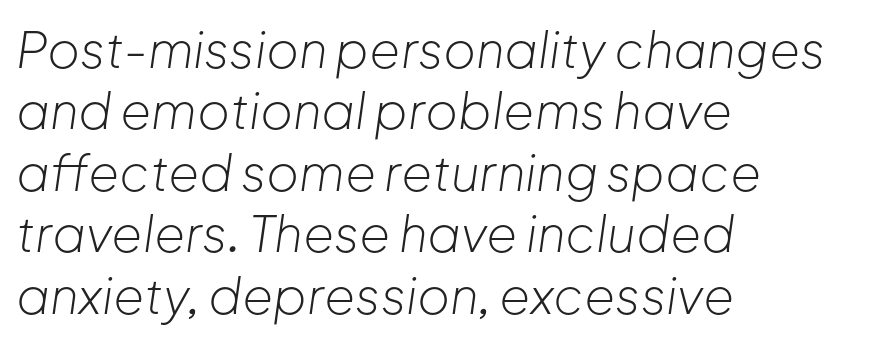
Observe the lean: these are italic letterforms. The letterforms sit shoulder to shoulder at normal distance. Decoration check: the copy has no underline. If you drew a ruler down the left edge, every line would touch it. The cut favours lightness, reaching ordinary text weight at its darkest. Here the designer chose a conventional face with non-uniform glyph widths.
